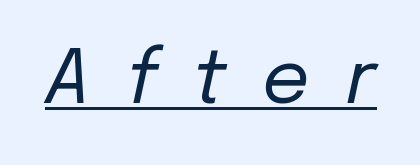
Q: Is the text bold? A: No.
Q: Is the text italic (slanted)? A: Yes, it leans right by about 12 degrees.
Q: Is the text underlined? A: Yes.
Q: Is the spacing between letters normal or unusually wide? A: Unusually wide.
Q: Width (condensed, normal, or wide)? A: Normal.
Q: Stroke contrast? A: Low.
Q: x-height? A: Medium.
Q: Monospaced? A: No.
